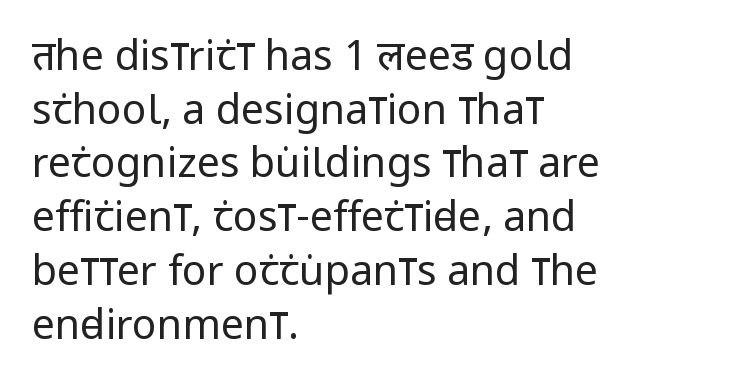
Standard letterfit; no display-style spreading of the glyphs. The line-height multiplier appears to be the usual default. Caption: face not bold, strokes unweighted. The rendering uses natural spacing where letterforms have individual widths.
